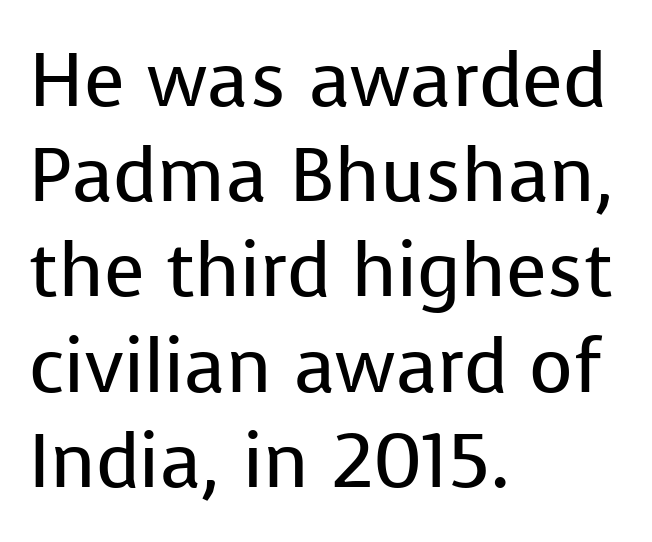
{"serif": "no", "italic": "no", "bold": "no", "weight": "regular", "width": "normal", "stroke_contrast": "low", "x_height": "medium", "monospaced": "no", "underline": "no", "align": "left", "line_spacing": "normal", "line_spacing_ratio": 1.27, "letter_spacing": "normal", "letter_spacing_em": 0.0, "glyph_px": 75}
